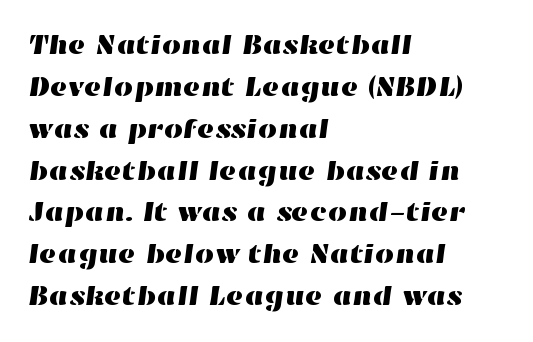
{"underline": "no", "align": "left", "line_spacing": "normal", "line_spacing_ratio": 1.55, "letter_spacing": "normal", "letter_spacing_em": 0.0, "glyph_px": 27}
